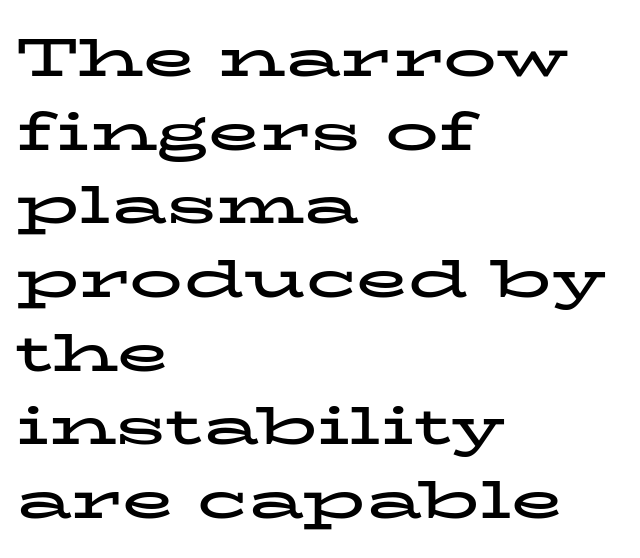
The image shows 53 px bold, wide serif type, upright; set left-aligned, normal line spacing (1.39x), normal letter spacing, not underlined; low stroke contrast and a medium x-height.
